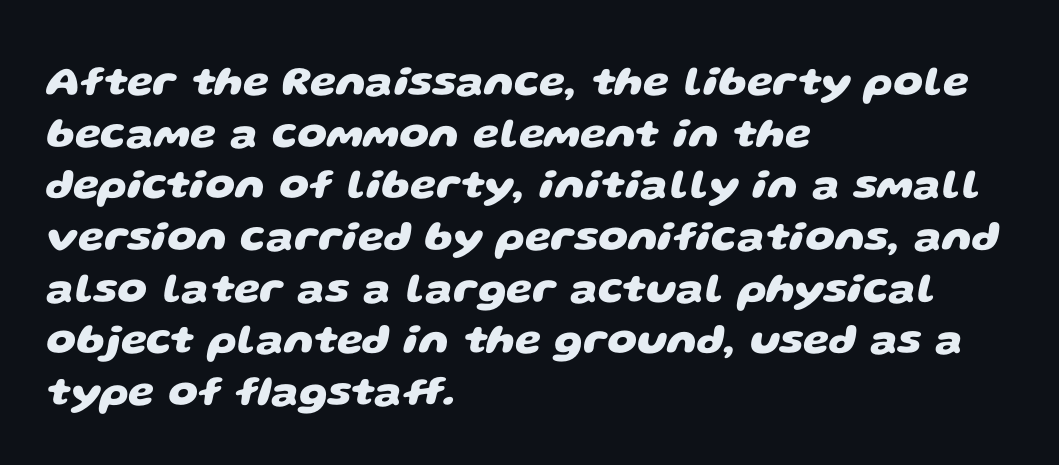
Q: Is the text bold? A: Yes.
Q: Is the typeface a serif or a sans-serif typeface? A: Sans-serif.
Q: Is the text underlined? A: No.
Q: How is the paragraph aligned? A: Left-aligned.
Q: Is the spacing between letters normal or unusually wide? A: Normal.
Q: Width (condensed, normal, or wide)? A: Wide.
Q: Stroke contrast? A: Low.
Q: x-height? A: Large.
Q: Monospaced? A: No.
